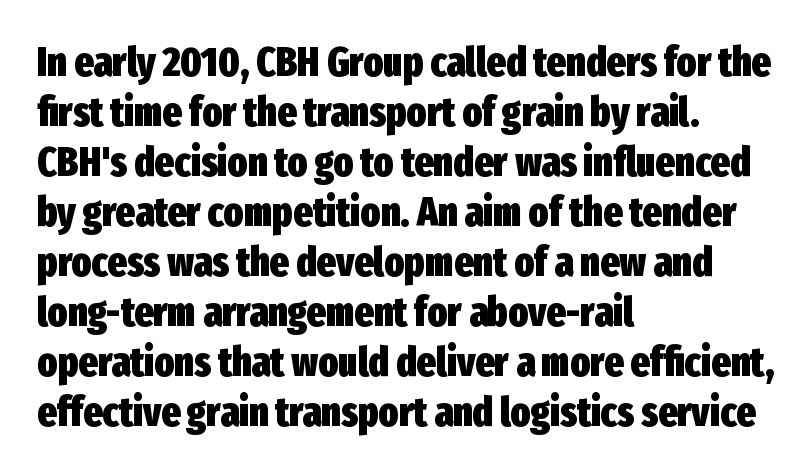
Q: Is the text bold? A: Yes.
Q: Is the text italic (slanted)? A: No, it is upright.
Q: Is the typeface a serif or a sans-serif typeface? A: Sans-serif.
Q: Is the text underlined? A: No.
Q: How is the paragraph aligned? A: Left-aligned.
Q: Is the spacing between letters normal or unusually wide? A: Normal.
Q: Width (condensed, normal, or wide)? A: Condensed.
Q: Stroke contrast? A: Low.
Q: x-height? A: Medium.
Q: Monospaced? A: No.
